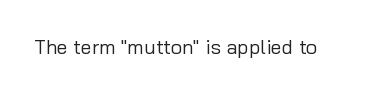
Posture: upright roman. Short note: letters normally spaced. The weight would be labelled regular, book, light, or lighter still. Lines of text with bare space underneath.
